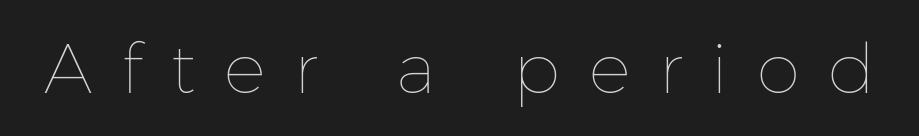
Q: Is the text bold? A: No.
Q: Is the text italic (slanted)? A: No, it is upright.
Q: Is the text underlined? A: No.
Q: Is the spacing between letters normal or unusually wide? A: Unusually wide.
Q: Width (condensed, normal, or wide)? A: Normal.
Q: Stroke contrast? A: Low.
Q: x-height? A: Medium.
Q: Monospaced? A: No.
